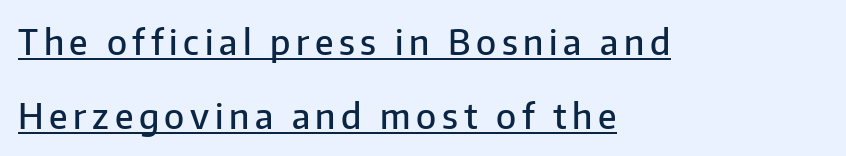
Q: Is the text bold? A: Semi-bold.
Q: Is the text italic (slanted)? A: No, it is upright.
Q: Is the typeface a serif or a sans-serif typeface? A: Sans-serif.
Q: Is the text underlined? A: Yes.
Q: How is the paragraph aligned? A: Left-aligned.
Q: Is the spacing between lines tight, normal or loose? A: Loose.
Q: Width (condensed, normal, or wide)? A: Normal.
Q: Stroke contrast? A: Low.
Q: x-height? A: Medium.
Q: Monospaced? A: No.
